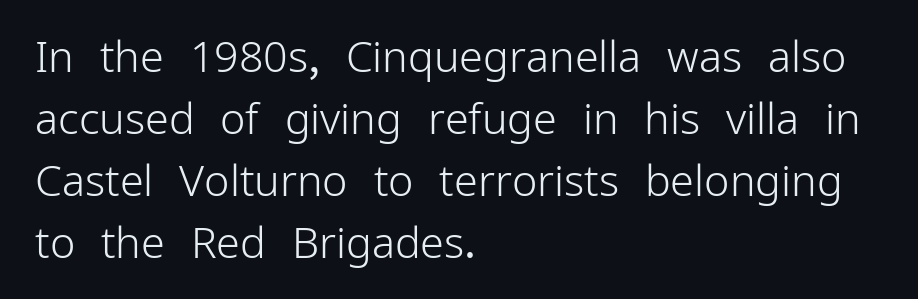
Q: Is the text bold? A: No.
Q: Is the text italic (slanted)? A: No, it is upright.
Q: Is the typeface a serif or a sans-serif typeface? A: Sans-serif.
Q: Is the text underlined? A: No.
Q: How is the paragraph aligned? A: Left-aligned.
Q: Is the spacing between letters normal or unusually wide? A: Normal.
Q: Is the spacing between lines tight, normal or loose? A: Normal.
Q: Width (condensed, normal, or wide)? A: Normal.
Q: Stroke contrast? A: Low.
Q: x-height? A: Medium.
Q: Monospaced? A: No.
